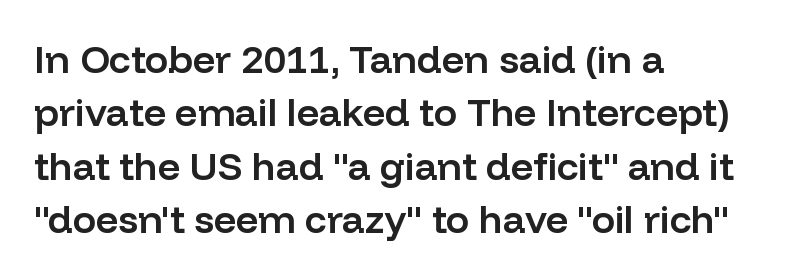
Q: Is the text bold? A: Semi-bold.
Q: Is the text italic (slanted)? A: No, it is upright.
Q: Is the typeface a serif or a sans-serif typeface? A: Sans-serif.
Q: Is the text underlined? A: No.
Q: How is the paragraph aligned? A: Left-aligned.
Q: Is the spacing between letters normal or unusually wide? A: Normal.
Q: Is the spacing between lines tight, normal or loose? A: Normal.
Q: Width (condensed, normal, or wide)? A: Normal.
Q: Stroke contrast? A: Low.
Q: x-height? A: Medium.
Q: Monospaced? A: No.
